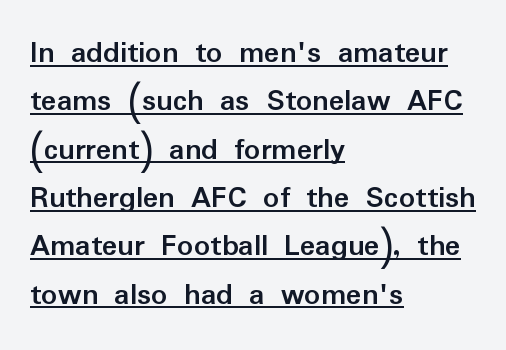
The image shows 32 px semibold sans-serif type, upright; set left-aligned, normal line spacing (1.51x), normal letter spacing, underlined; low stroke contrast and a medium x-height.
